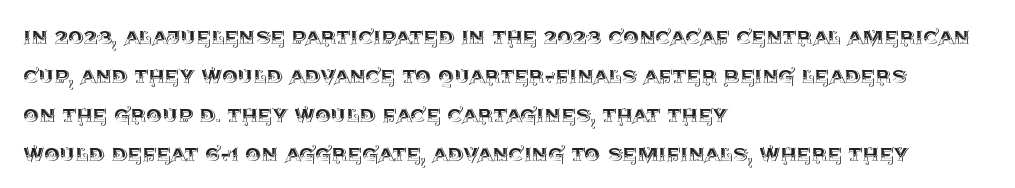
The image shows 25 px text type, upright; set left-aligned, normal line spacing (1.56x), normal letter spacing, not underlined.
